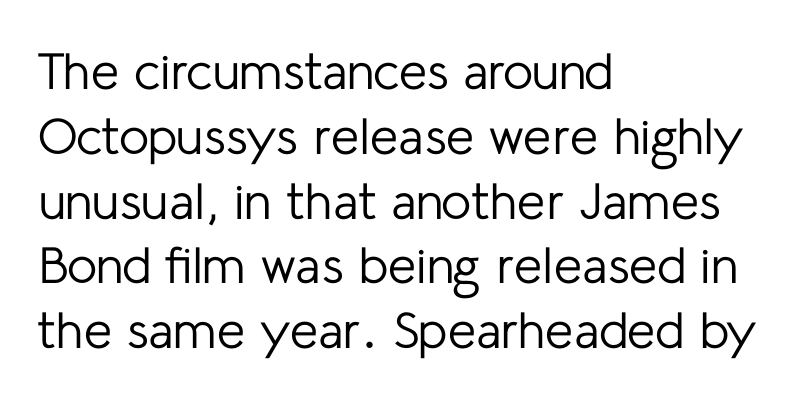
{"serif": "no", "italic": "no", "bold": "no", "weight": "regular", "width": "normal", "stroke_contrast": "low", "x_height": "medium", "monospaced": "no", "underline": "no", "align": "left", "line_spacing": "normal", "line_spacing_ratio": 1.27, "letter_spacing": "normal", "letter_spacing_em": 0.0, "glyph_px": 51}
